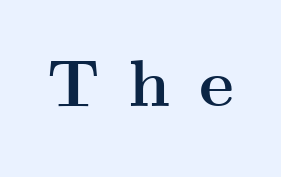
{"serif": "yes", "italic": "no", "bold": "yes", "weight": "semibold", "width": "wide", "stroke_contrast": "medium", "x_height": "small", "monospaced": "no", "underline": "no", "letter_spacing": "wide", "letter_spacing_em": 0.43, "glyph_px": 66}
